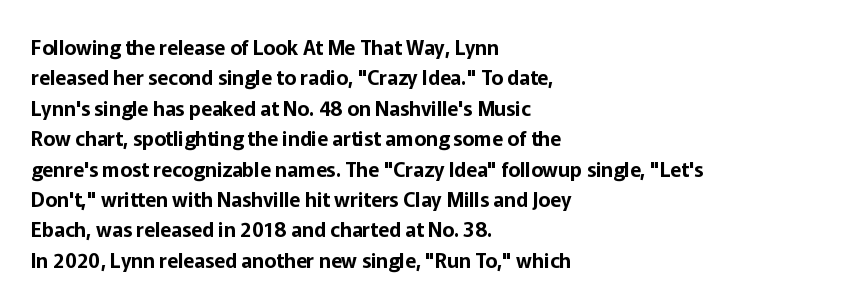
Characters follow at the spacing the type designer built in. The line-height multiplier appears to be the usual default. Just letters on the line, the space beneath them empty. It's the straight-up-and-down kind of type. Each line starts at the same left margin while the right side varies.
